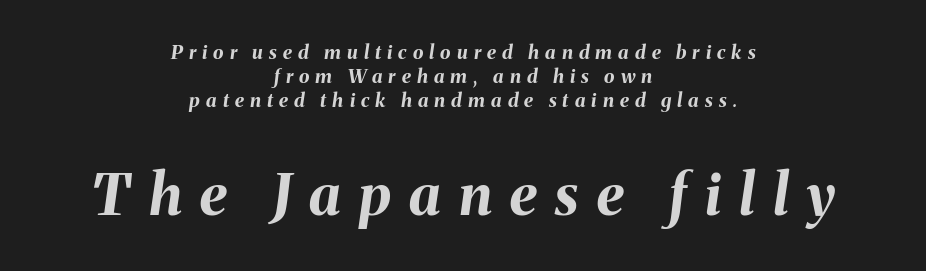
Q: Is the text bold? A: Yes.
Q: Is the text italic (slanted)? A: Yes, it leans right by about 8 degrees.
Q: Is the text underlined? A: No.
Q: How is the paragraph aligned? A: Centered.
Q: Is the spacing between letters normal or unusually wide? A: Unusually wide.
Q: Is the spacing between lines tight, normal or loose? A: Normal.
Q: Which block of text is set in a larger size, the first (top) or the second (bottom)? A: The second (bottom) one.
Q: Width (condensed, normal, or wide)? A: Normal.
Q: Stroke contrast? A: Medium.
Q: x-height? A: Medium.
Q: Monospaced? A: No.
